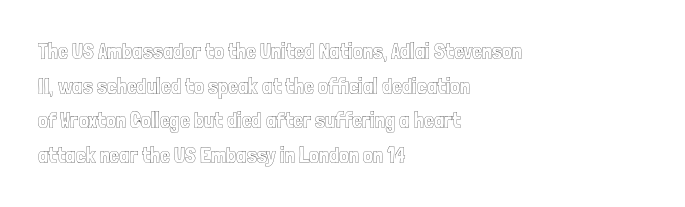
The image shows 22 px text type, upright; set left-aligned, normal line spacing (1.57x), normal letter spacing, not underlined.
